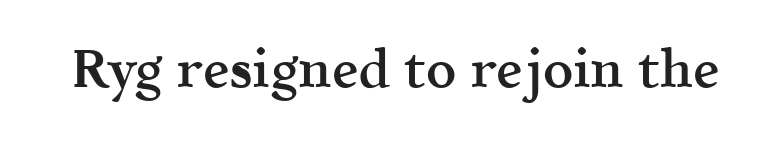
The gaps between neighbouring characters are ordinary and unremarkable. Descenders hang freely into open space. Font category for this specimen: serif. Think of a printed novel: that variable character pitch is what you see here.
